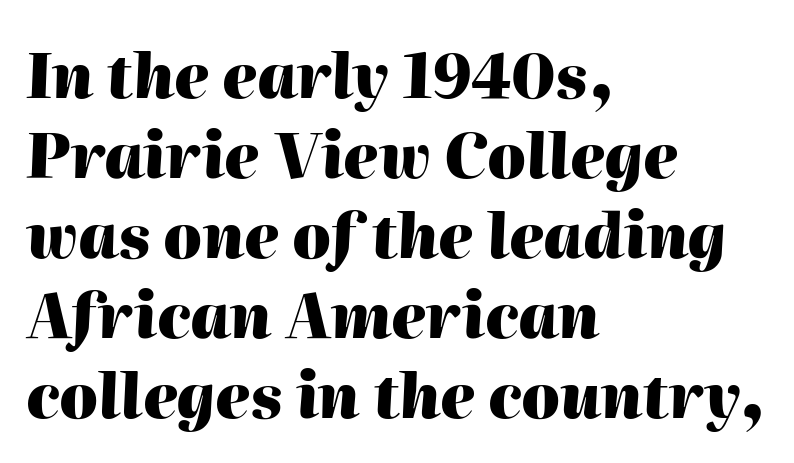
Q: Is the text bold? A: Yes.
Q: Is the text italic (slanted)? A: Yes, it leans right by about 2 degrees.
Q: Is the text underlined? A: No.
Q: How is the paragraph aligned? A: Left-aligned.
Q: Is the spacing between letters normal or unusually wide? A: Normal.
Q: Is the spacing between lines tight, normal or loose? A: Normal.
Q: Width (condensed, normal, or wide)? A: Normal.
Q: Stroke contrast? A: High.
Q: x-height? A: Medium.
Q: Monospaced? A: No.
